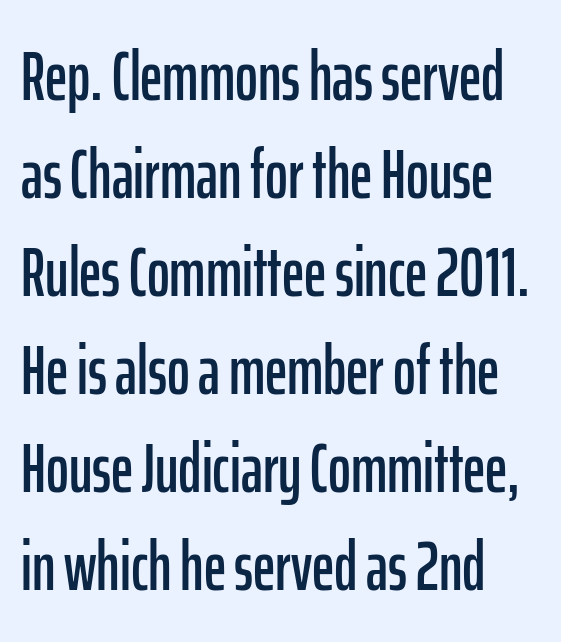
Q: Is the text italic (slanted)? A: No, it is upright.
Q: Is the typeface a serif or a sans-serif typeface? A: Sans-serif.
Q: Is the text underlined? A: No.
Q: How is the paragraph aligned? A: Left-aligned.
Q: Is the spacing between letters normal or unusually wide? A: Normal.
Q: Is the spacing between lines tight, normal or loose? A: Normal.
Q: Width (condensed, normal, or wide)? A: Condensed.
Q: Stroke contrast? A: Low.
Q: x-height? A: Medium.
Q: Monospaced? A: No.
